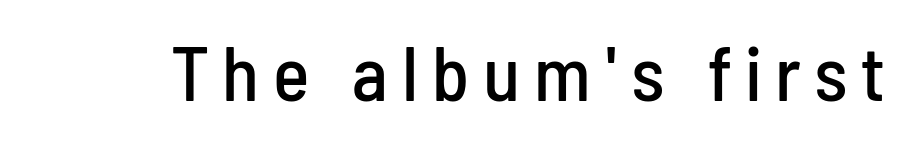
The image shows 77 px condensed sans-serif type, upright; set not underlined; low stroke contrast and a medium x-height.
